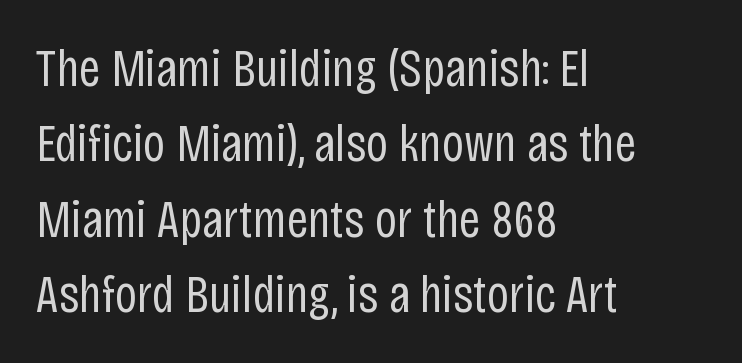
I'd call this a sans setting — the letters go barefoot. Bare-footed words on every line. Tracking value appears to be zero — textbook default spacing. Do the letters lean? They stand straight. The typesetter chose a ragged-right arrangement here. A normal amount of white space separates one row of letters from the next.
